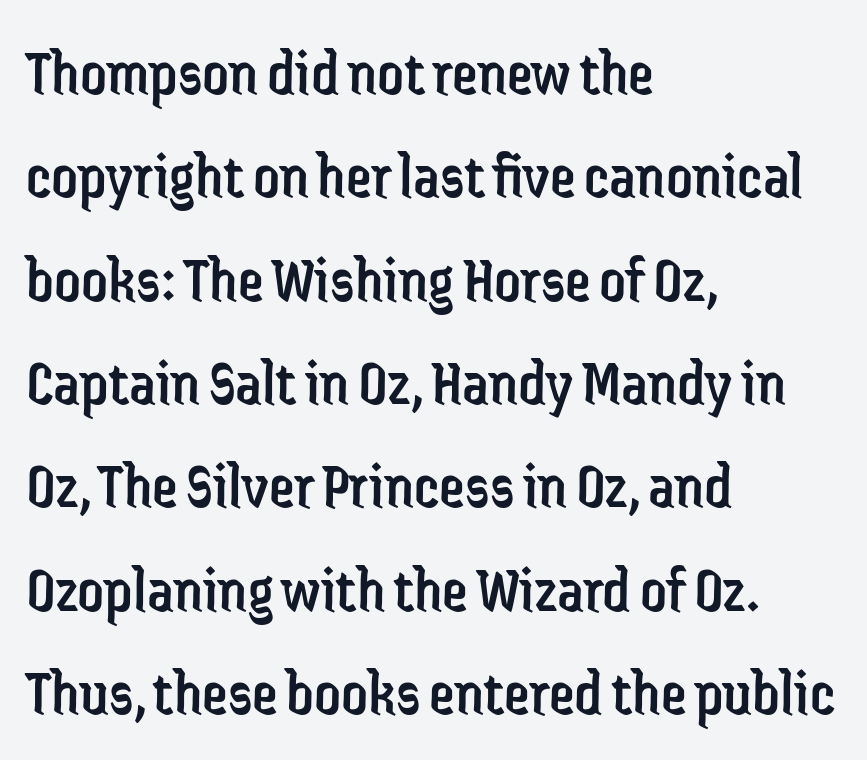
The image shows 65 px regular-weight, condensed sans-serif type, upright; set left-aligned, normal line spacing (1.59x), normal letter spacing, not underlined; low stroke contrast and a medium x-height.
